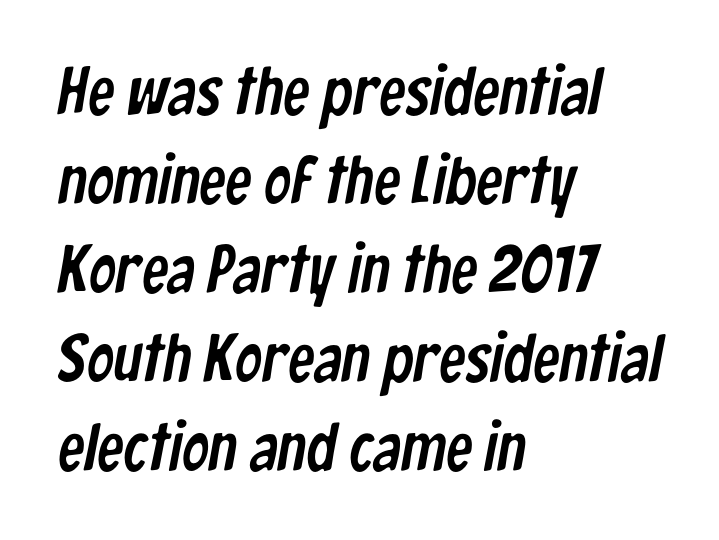
Casual observation: everything's shoved over to the left. Evenly set lines give the paragraph a standard silhouette. Only glyphs here, with clear space below each row. Words appear dense and cohesive because spacing is normal. Proportional: the letters do not fall into vertical columns. Type style note: lacks serifs.
